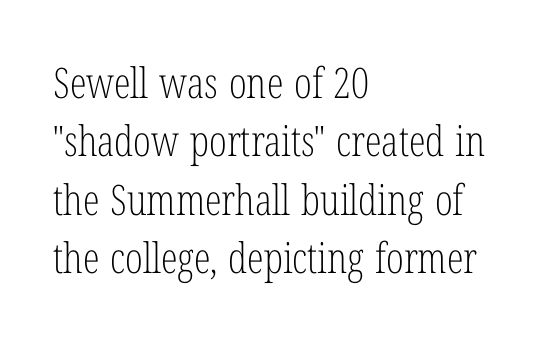
The image shows 42 px light, condensed serif type, upright; set left-aligned, normal line spacing (1.39x), normal letter spacing, not underlined; low stroke contrast and a medium x-height.
